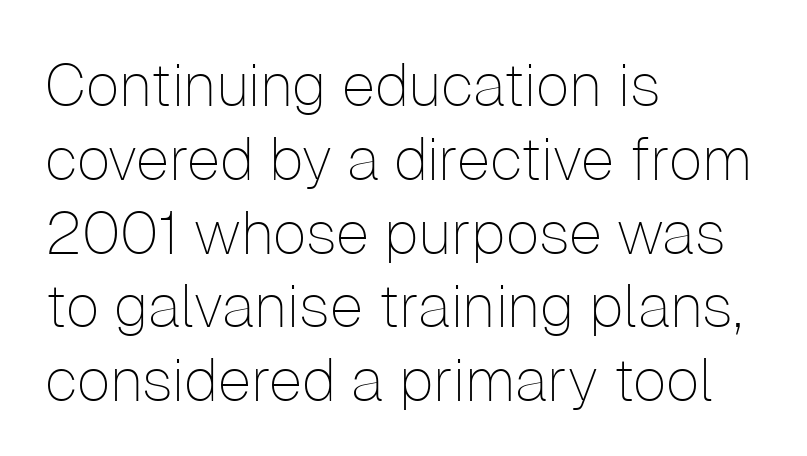
The image shows 60 px thin sans-serif type, upright; set left-aligned, line spacing 1.23x, normal letter spacing, not underlined; low stroke contrast and a medium x-height.
